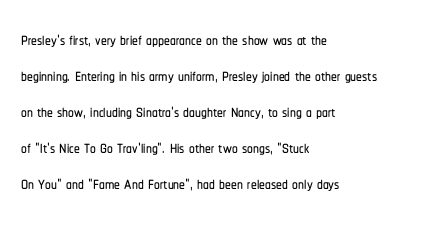
{"italic": "no", "underline": "no", "align": "left", "line_spacing": "normal", "line_spacing_ratio": 1.57, "letter_spacing": "normal", "letter_spacing_em": 0.0, "glyph_px": 23}
